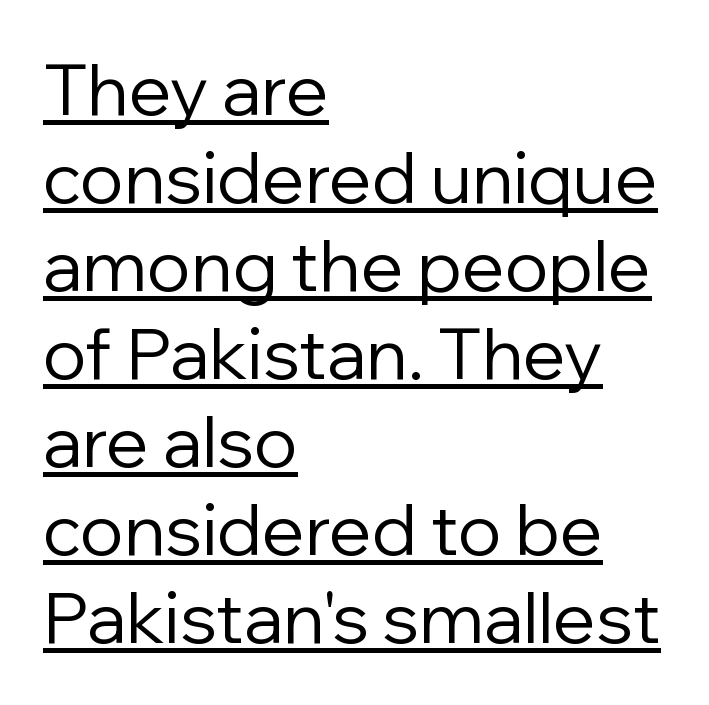
Q: Is the text bold? A: No.
Q: Is the text italic (slanted)? A: No, it is upright.
Q: Is the typeface a serif or a sans-serif typeface? A: Sans-serif.
Q: Is the text underlined? A: Yes.
Q: How is the paragraph aligned? A: Left-aligned.
Q: Is the spacing between letters normal or unusually wide? A: Normal.
Q: Width (condensed, normal, or wide)? A: Normal.
Q: Stroke contrast? A: Low.
Q: x-height? A: Medium.
Q: Monospaced? A: No.
